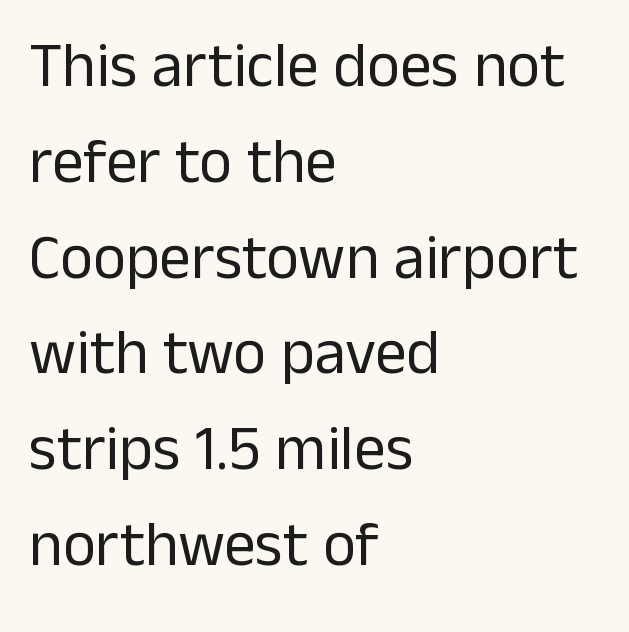
{"serif": "no", "italic": "no", "bold": "no", "weight": "regular", "width": "normal", "stroke_contrast": "low", "x_height": "medium", "monospaced": "no", "underline": "no", "align": "left", "line_spacing": "normal", "line_spacing_ratio": 1.52, "letter_spacing": "normal", "letter_spacing_em": 0.0, "glyph_px": 63}
